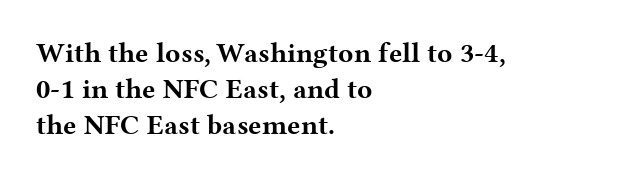
The characters look thick and weighty, a clear bold. A typesetter would label this face a serif. Has an underline been added? It has not. Looks like regular typesetting: each glyph gets only the width it needs. This sample keeps an unexceptional amount of space between lines. Short and long lines alike share a common starting point at left.
